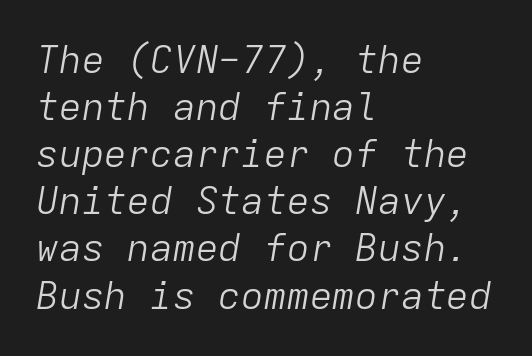
The face used here is rendered with its standard letterfit. Slant detected: the letters are inclined. Where is the straight margin? On the left. Every character here occupies the same horizontal width, giving the sample a typewriter-like rhythm. Is the stroke heavy? The answer is a plain regular-or-lighter. Decoration check: the copy has no underline.
